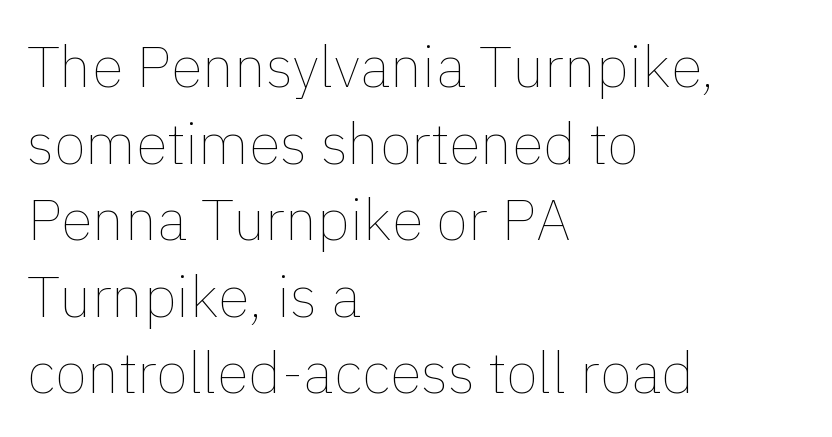
The letterforms sit shoulder to shoulder at normal distance. A normal amount of white space separates one row of letters from the next. The text block is weighted toward the left margin, trailing off unevenly rightward. A light-to-regular cut is what we see here.
